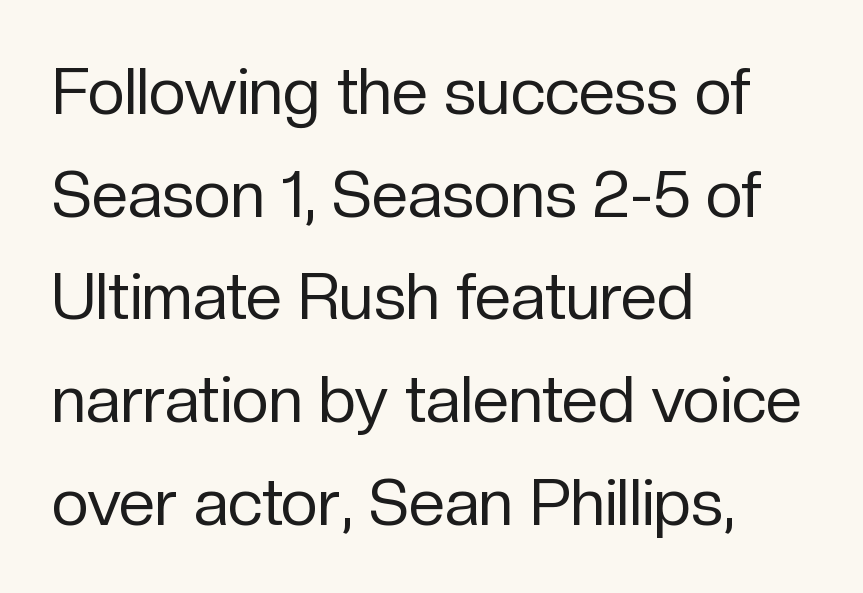
The image shows 65 px regular-weight sans-serif type, upright; set left-aligned, normal line spacing (1.58x), normal letter spacing, not underlined; low stroke contrast and a medium x-height.
